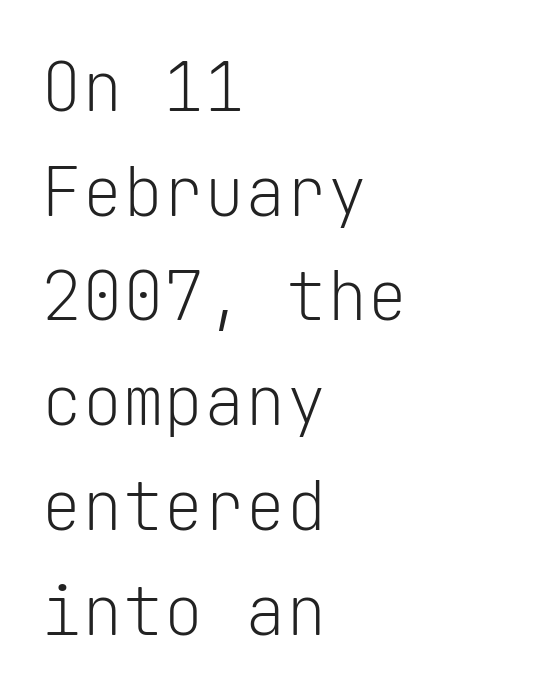
The image shows 68 px light sans-serif type, upright, monospaced; set left-aligned, normal line spacing (1.54x), normal letter spacing, not underlined; low stroke contrast and a medium x-height.
